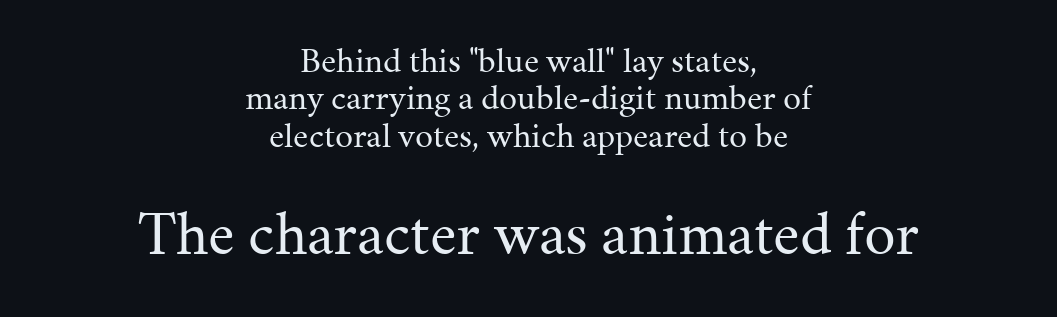
Q: Is the text bold? A: No.
Q: Is the text italic (slanted)? A: No, it is upright.
Q: Is the typeface a serif or a sans-serif typeface? A: Serif.
Q: Is the text underlined? A: No.
Q: How is the paragraph aligned? A: Centered.
Q: Is the spacing between letters normal or unusually wide? A: Normal.
Q: Is the spacing between lines tight, normal or loose? A: Tight.
Q: Which block of text is set in a larger size, the first (top) or the second (bottom)? A: The second (bottom) one.
Q: Width (condensed, normal, or wide)? A: Normal.
Q: Stroke contrast? A: Medium.
Q: x-height? A: Medium.
Q: Monospaced? A: No.
